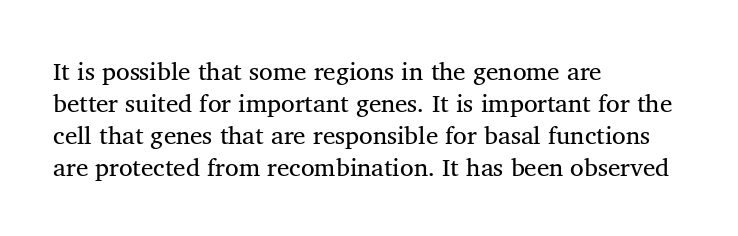
Glance below the letters and you will spot only blank space. The weight tops out at a normal text grade. Teacher's note: observe the even left margin — that is flush-left alignment. Interline gaps are of average width in this sample. In terms of posture, this sample is upright.
